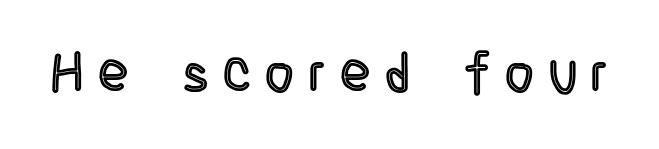
Bare-footed words on every line. The letters advance in unequal steps, a hallmark of proportional type. The lettering stays uniformly vertical, giving the passage a roman look. Tracking value appears strongly positive — letters spread wide.
